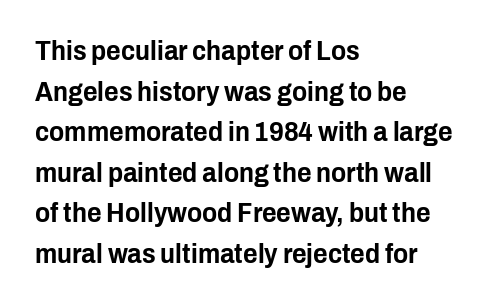
Q: Is the text italic (slanted)? A: No, it is upright.
Q: Is the typeface a serif or a sans-serif typeface? A: Sans-serif.
Q: Is the text underlined? A: No.
Q: How is the paragraph aligned? A: Left-aligned.
Q: Is the spacing between letters normal or unusually wide? A: Normal.
Q: Is the spacing between lines tight, normal or loose? A: Normal.
Q: Width (condensed, normal, or wide)? A: Condensed.
Q: Stroke contrast? A: Low.
Q: x-height? A: Medium.
Q: Monospaced? A: No.
